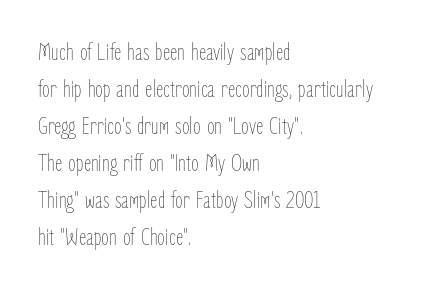
The image shows 25 px text type, upright; set left-aligned, normal line spacing (1.48x), normal letter spacing, not underlined.
